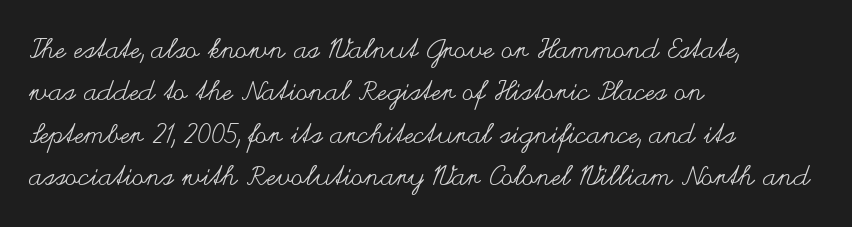
Characters follow at the spacing the type designer built in. Where is the straight margin? On the left. Weight: regular or lighter. Check the space under the baseline: it is left empty. Each new line begins a customary step beneath the previous one.
